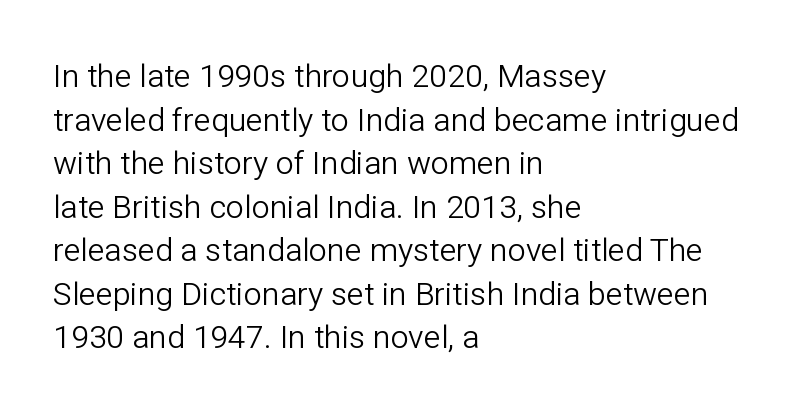
The image shows 32 px light sans-serif type, upright; set left-aligned, normal line spacing (1.36x), normal letter spacing, not underlined; low stroke contrast and a medium x-height.
